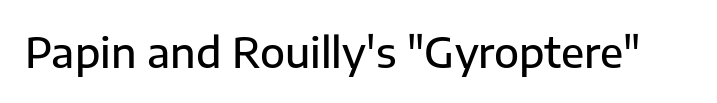
The image shows 41 px semibold sans-serif type, upright; set normal letter spacing, not underlined; low stroke contrast and a medium x-height.
